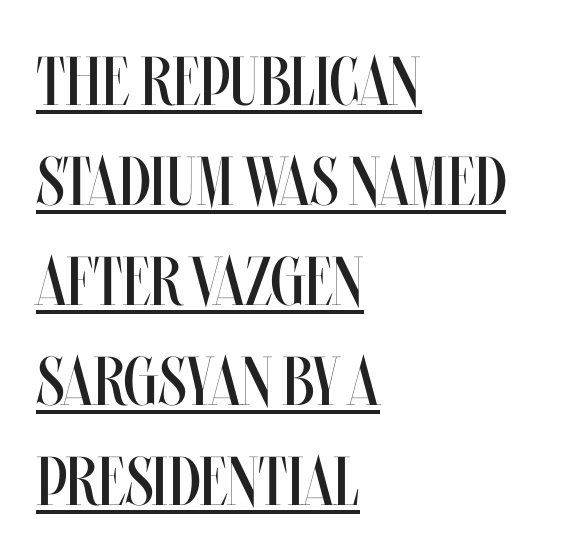
{"italic": "no", "bold": "no", "weight": "regular", "width": "condensed", "stroke_contrast": "medium", "x_height": "large", "monospaced": "no", "underline": "yes", "align": "left", "line_spacing": "normal", "line_spacing_ratio": 1.45, "letter_spacing": "normal", "letter_spacing_em": 0.0, "glyph_px": 69}
